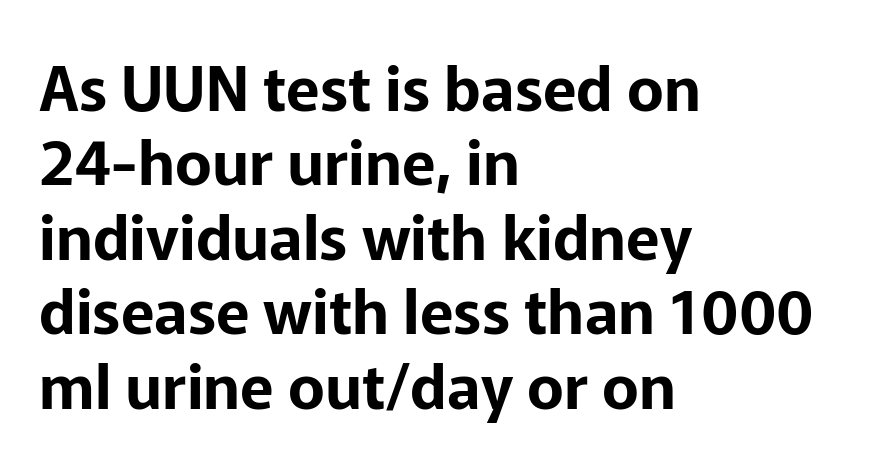
Q: Is the text italic (slanted)? A: No, it is upright.
Q: Is the typeface a serif or a sans-serif typeface? A: Sans-serif.
Q: Is the text underlined? A: No.
Q: How is the paragraph aligned? A: Left-aligned.
Q: Is the spacing between letters normal or unusually wide? A: Normal.
Q: Width (condensed, normal, or wide)? A: Normal.
Q: Stroke contrast? A: Low.
Q: x-height? A: Medium.
Q: Monospaced? A: No.
